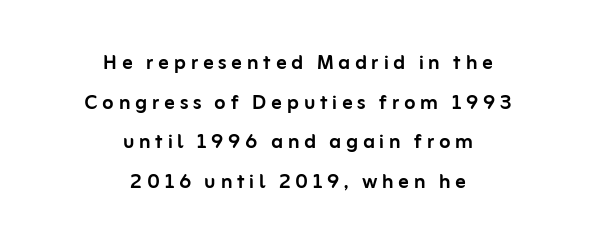
{"italic": "no", "underline": "no", "align": "center", "line_spacing": "normal", "line_spacing_ratio": 1.52, "glyph_px": 26}
